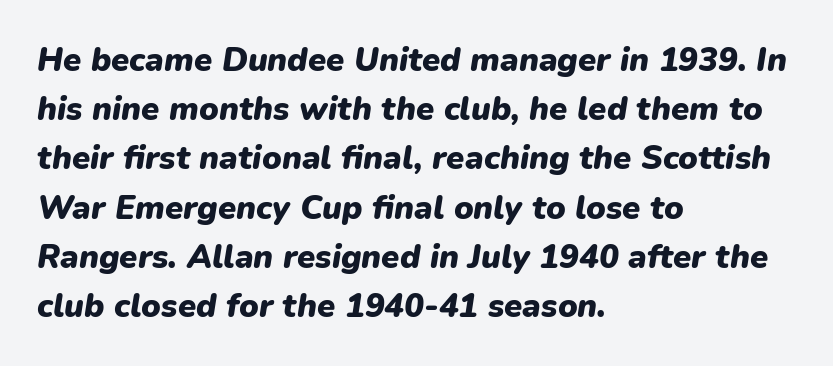
How heavy is the stroke? Heavy — this is a bold. Compared with a centered layout, this one pins lines to the left instead. Lines of text with bare space underneath. Leading matches the norm, producing a regular column. Rendered with sloped, italic letterforms.
